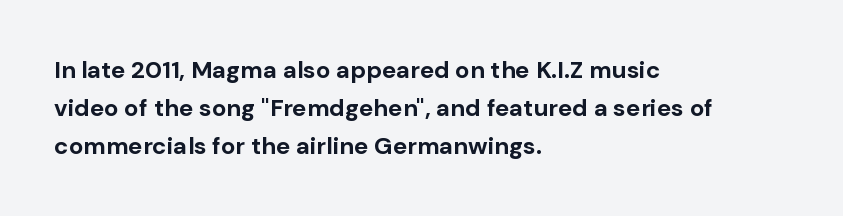
Q: Is the text bold? A: Yes.
Q: Is the text italic (slanted)? A: No, it is upright.
Q: Is the text underlined? A: No.
Q: How is the paragraph aligned? A: Left-aligned.
Q: Is the spacing between letters normal or unusually wide? A: Normal.
Q: Is the spacing between lines tight, normal or loose? A: Normal.
